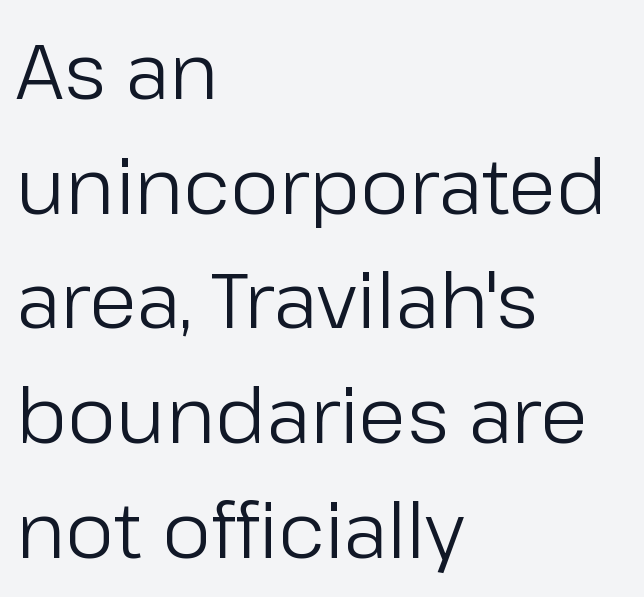
The image shows 77 px regular-weight sans-serif type, upright; set left-aligned, normal line spacing (1.49x), normal letter spacing, not underlined; low stroke contrast and a medium x-height.
